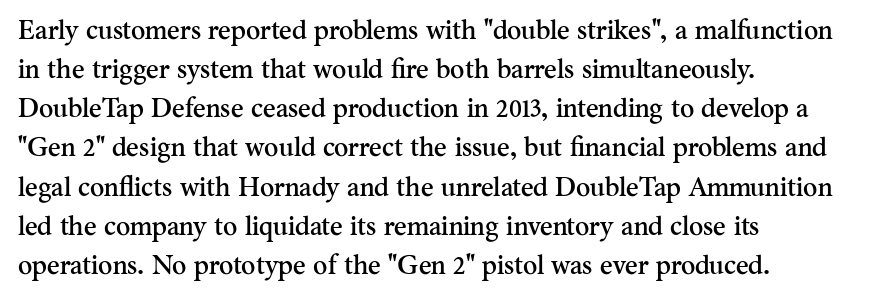
Evenly set lines give the paragraph a standard silhouette. What stands out about the letter spacing? Nothing — it is the standard amount. Glance below the letters and you will spot only blank space. The compositor pushed each line to the left boundary. The axis of the letterforms is exactly vertical.
